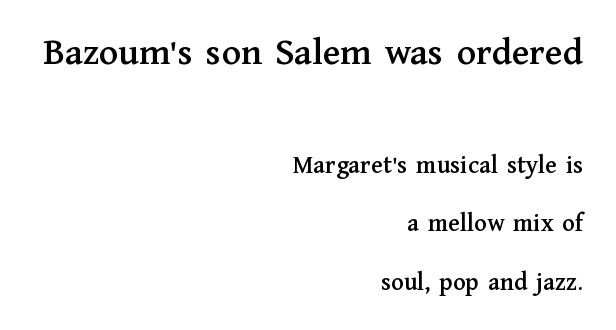
Q: Is the text italic (slanted)? A: No, it is upright.
Q: Is the typeface a serif or a sans-serif typeface? A: Serif.
Q: Is the text underlined? A: No.
Q: How is the paragraph aligned? A: Right-aligned.
Q: Is the spacing between letters normal or unusually wide? A: Normal.
Q: Is the spacing between lines tight, normal or loose? A: Loose.
Q: Which block of text is set in a larger size, the first (top) or the second (bottom)? A: The first (top) one.
Q: Width (condensed, normal, or wide)? A: Normal.
Q: Stroke contrast? A: Medium.
Q: x-height? A: Medium.
Q: Monospaced? A: No.
